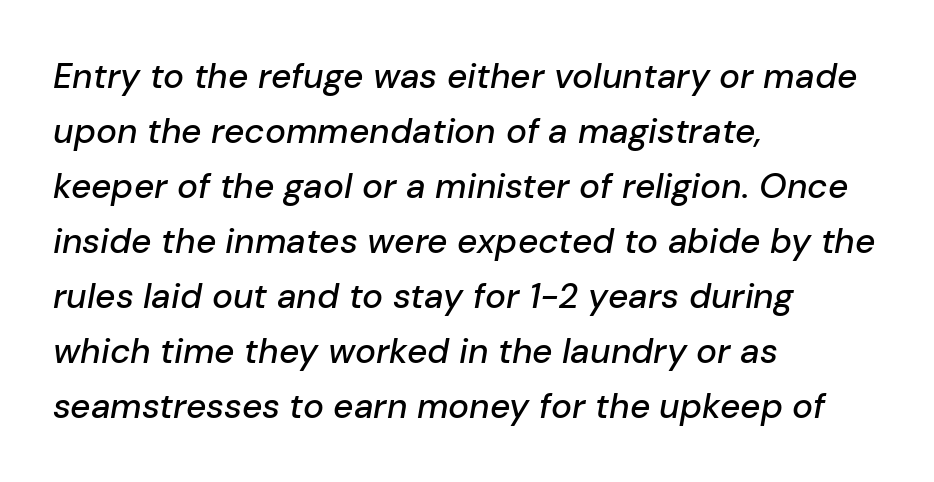
The image shows 35 px text type, italic (leaning right); set left-aligned, normal line spacing (1.57x), normal letter spacing, not underlined; low stroke contrast and a medium x-height.
